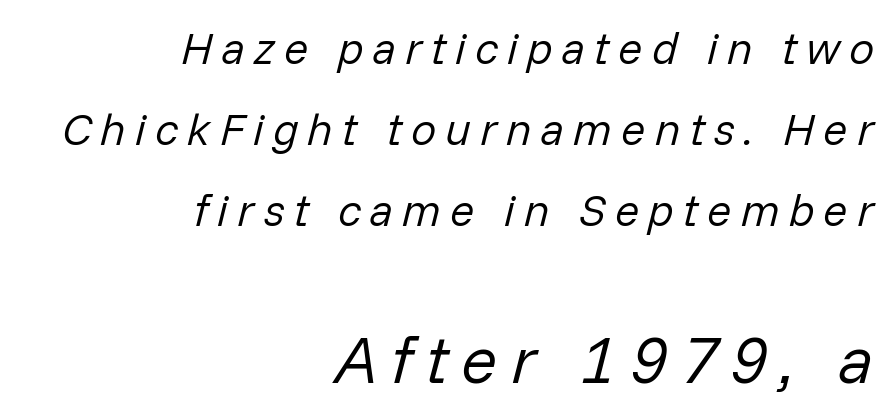
The image shows 67 px regular-weight type, italic (leaning right); set right-aligned, line spacing 1.8x, unusually wide letter spacing (+0.2 em), not underlined; the second (bottom) block is 1.49x larger; low stroke contrast and a medium x-height.
